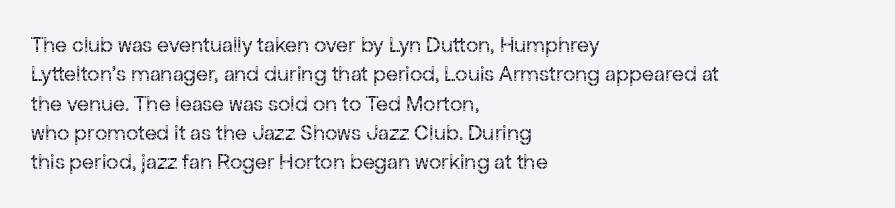
{"italic": "no", "bold": "no", "underline": "no", "align": "left", "line_spacing": "normal", "line_spacing_ratio": 1.33, "letter_spacing": "normal", "letter_spacing_em": 0.0, "glyph_px": 22}
